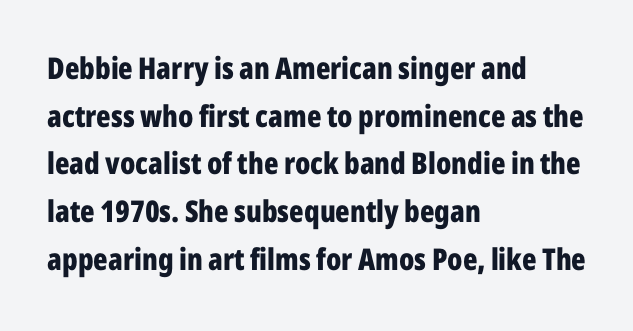
Examine the stroke ends and you'll find no serifs. Caption: standard tracking, unaltered. The rows are spaced the way most documents space them. Bare-footed words on every line.
